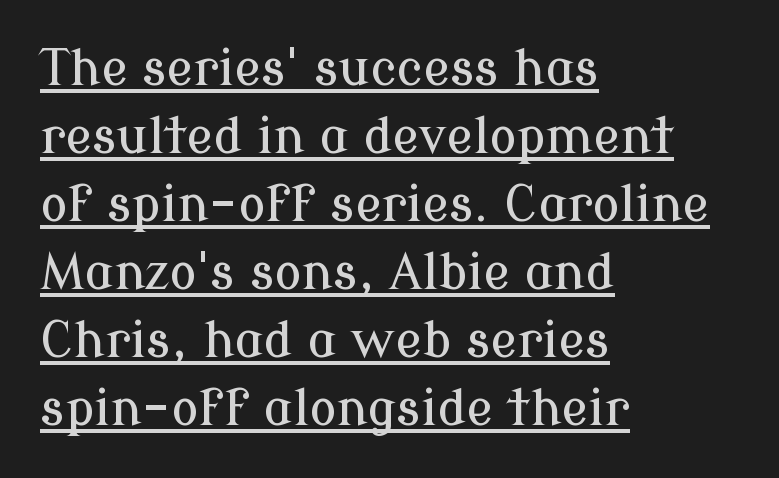
Q: Is the text italic (slanted)? A: No, it is upright.
Q: Is the typeface a serif or a sans-serif typeface? A: Serif.
Q: Is the text underlined? A: Yes.
Q: How is the paragraph aligned? A: Left-aligned.
Q: Is the spacing between letters normal or unusually wide? A: Normal.
Q: Is the spacing between lines tight, normal or loose? A: Normal.
Q: Width (condensed, normal, or wide)? A: Normal.
Q: Stroke contrast? A: Low.
Q: x-height? A: Medium.
Q: Monospaced? A: No.
